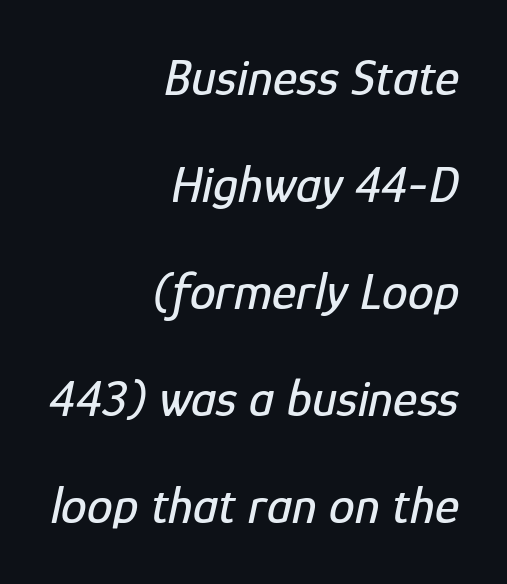
{"italic": "yes", "lean": "right", "slant_degrees": 12, "width": "condensed", "stroke_contrast": "low", "x_height": "medium", "monospaced": "no", "underline": "no", "align": "right", "line_spacing": "loose", "line_spacing_ratio": 2.06, "letter_spacing": "normal", "letter_spacing_em": 0.0, "glyph_px": 52}
